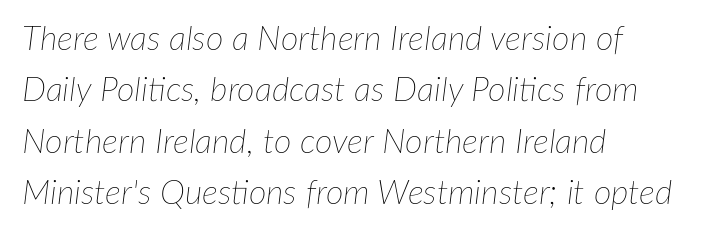
{"italic": "yes", "lean": "right", "slant_degrees": 7, "bold": "no", "weight": "thin", "width": "normal", "stroke_contrast": "low", "x_height": "medium", "monospaced": "no", "underline": "no", "align": "left", "line_spacing": "normal", "line_spacing_ratio": 1.51, "letter_spacing": "normal", "letter_spacing_em": 0.0, "glyph_px": 34}
